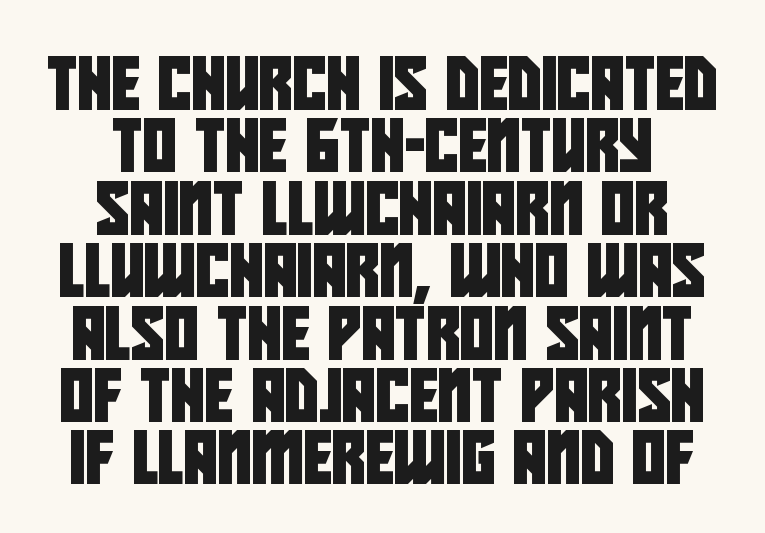
The image shows 52 px condensed sans-serif type; set centered, line spacing 1.2x, normal letter spacing, not underlined; low stroke contrast and a large x-height.
